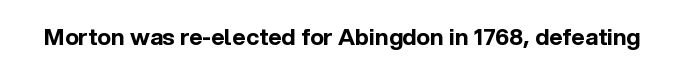
{"italic": "no", "bold": "yes", "underline": "no", "letter_spacing": "normal", "letter_spacing_em": 0.0, "glyph_px": 23}
